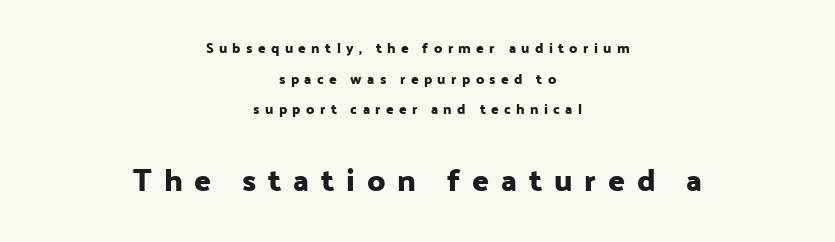
Q: Is the text italic (slanted)? A: No, it is upright.
Q: Is the typeface a serif or a sans-serif typeface? A: Sans-serif.
Q: Is the text underlined? A: No.
Q: How is the paragraph aligned? A: Centered.
Q: Is the spacing between letters normal or unusually wide? A: Unusually wide.
Q: Is the spacing between lines tight, normal or loose? A: Loose.
Q: Which block of text is set in a larger size, the first (top) or the second (bottom)? A: The second (bottom) one.
Q: Width (condensed, normal, or wide)? A: Normal.
Q: Stroke contrast? A: Low.
Q: x-height? A: Medium.
Q: Monospaced? A: No.
